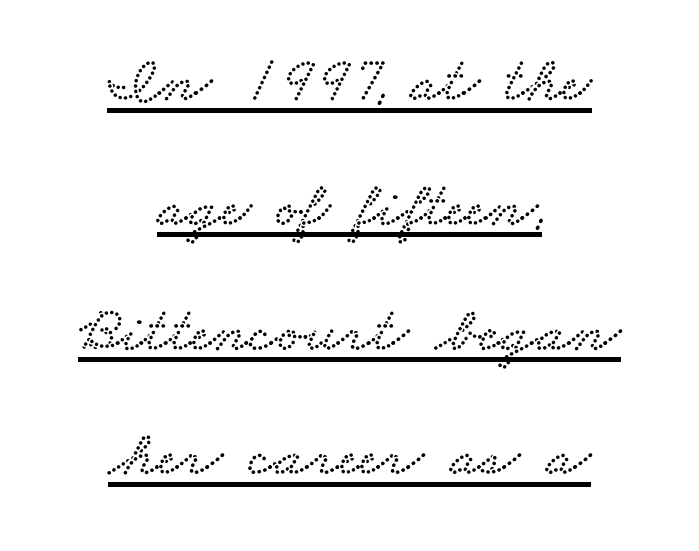
Here the designer chose a conventional face with non-uniform glyph widths. How are the letters spaced? Ordinarily, with no added tracking. Airy leading. Every word sits above its own underline.
